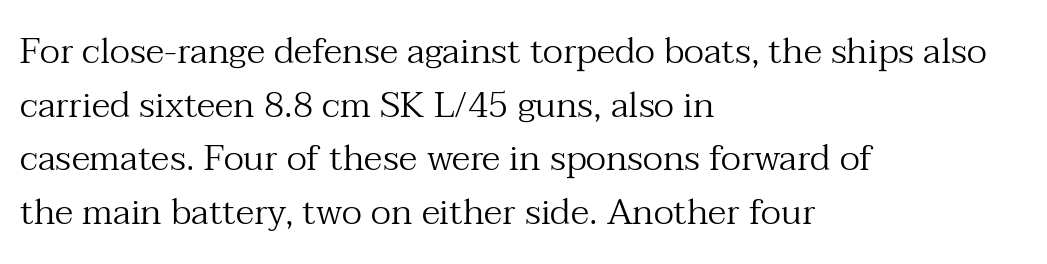
The image shows 36 px regular-weight serif type, upright; set left-aligned, normal line spacing (1.49x), normal letter spacing, not underlined; medium stroke contrast and a medium x-height.
